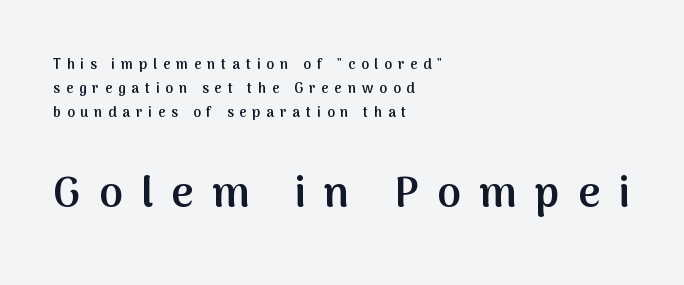
{"serif": "no", "italic": "no", "bold": "semi", "weight": "semibold", "width": "normal", "stroke_contrast": "medium", "x_height": "medium", "monospaced": "no", "underline": "no", "align": "left", "line_spacing_ratio": 1.72, "letter_spacing": "wide", "letter_spacing_em": 0.42, "larger_block": "second", "size_ratio": 3.07, "glyph_px": 43}
